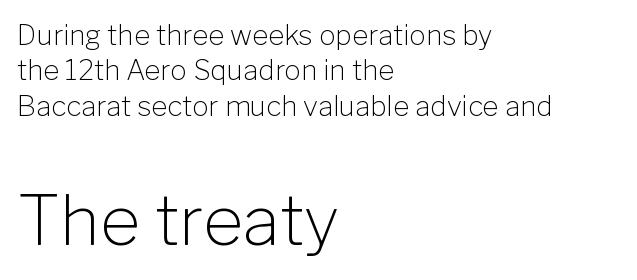
The image shows 69 px light sans-serif type, upright; set left-aligned, normal line spacing (1.26x), normal letter spacing, not underlined; the second (bottom) block is 2.46x larger; low stroke contrast and a medium x-height.
